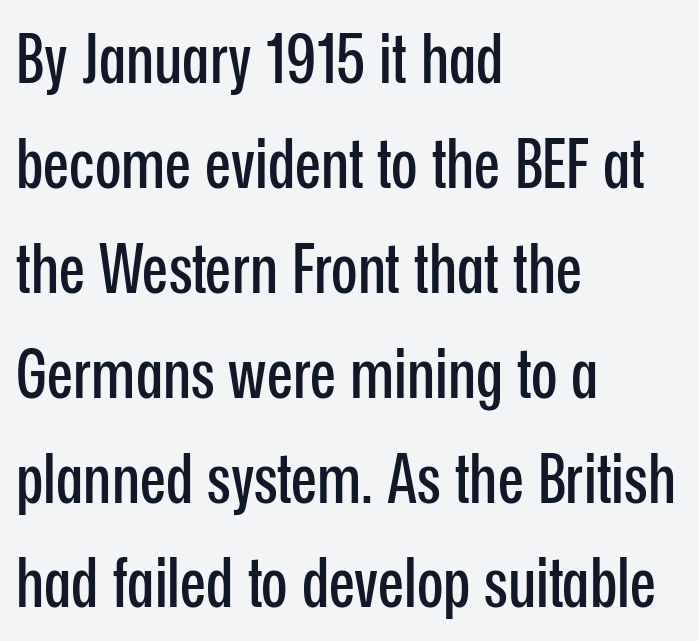
Check where the strokes stop: nothing finishes them off — pure sans. The typography opts for an upright posture over an oblique one. Short note: letters normally spaced. Proportional: the letters do not fall into vertical columns.
